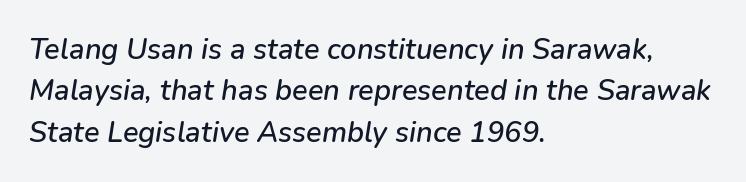
{"italic": "yes", "lean": "right", "slant_degrees": 9, "width": "normal", "stroke_contrast": "low", "x_height": "medium", "monospaced": "no", "underline": "no", "align": "left", "line_spacing": "normal", "line_spacing_ratio": 1.43, "letter_spacing": "normal", "letter_spacing_em": 0.0, "glyph_px": 29}
